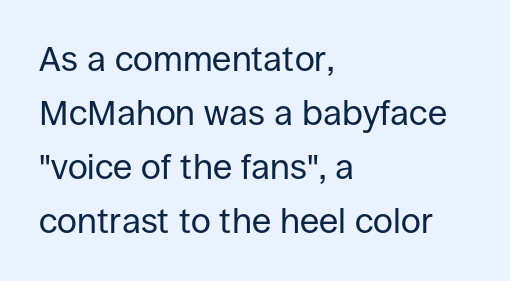
The image shows 35 px regular-weight sans-serif type, upright; set left-aligned, normal line spacing (1.54x), normal letter spacing, not underlined; low stroke contrast and a large x-height.
